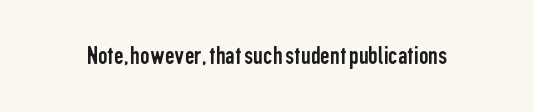
Q: Is the text bold? A: No.
Q: Is the text italic (slanted)? A: No, it is upright.
Q: Is the text underlined? A: No.
Q: Is the spacing between letters normal or unusually wide? A: Normal.
